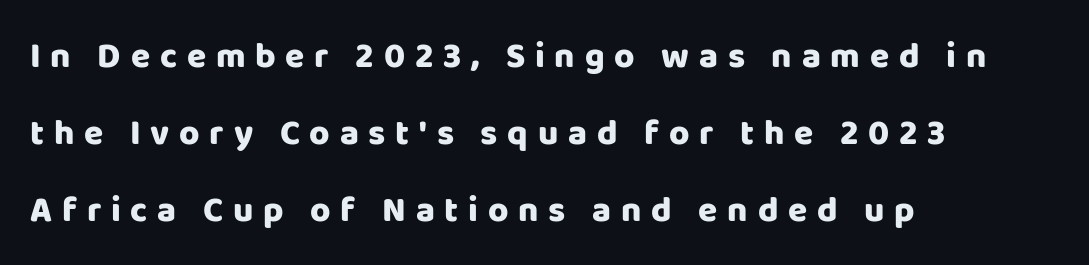
The image shows 35 px heavy sans-serif type, upright; set left-aligned, loose line spacing (2.2x), unusually wide letter spacing (+0.28 em), not underlined; low stroke contrast and a large x-height.
